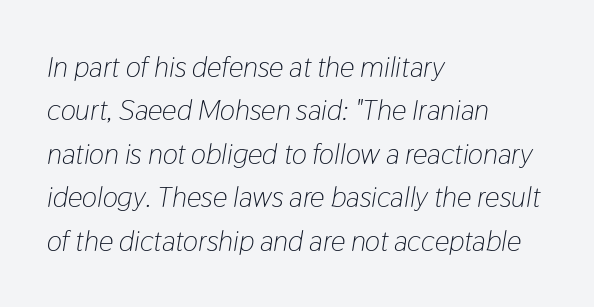
Q: Is the text bold? A: No.
Q: Is the text italic (slanted)? A: Yes, it leans right by about 9 degrees.
Q: Is the text underlined? A: No.
Q: How is the paragraph aligned? A: Left-aligned.
Q: Is the spacing between letters normal or unusually wide? A: Normal.
Q: Is the spacing between lines tight, normal or loose? A: Normal.
Q: Width (condensed, normal, or wide)? A: Condensed.
Q: Stroke contrast? A: Low.
Q: x-height? A: Medium.
Q: Monospaced? A: No.
